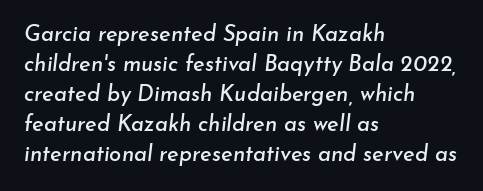
Line spacing here is normal. Rule under the text: the space is simply empty. Characters follow at the spacing the type designer built in. This is oblique type, the kind used for emphasis or titles. Caption: multi-line text, flush left, ragged right.
